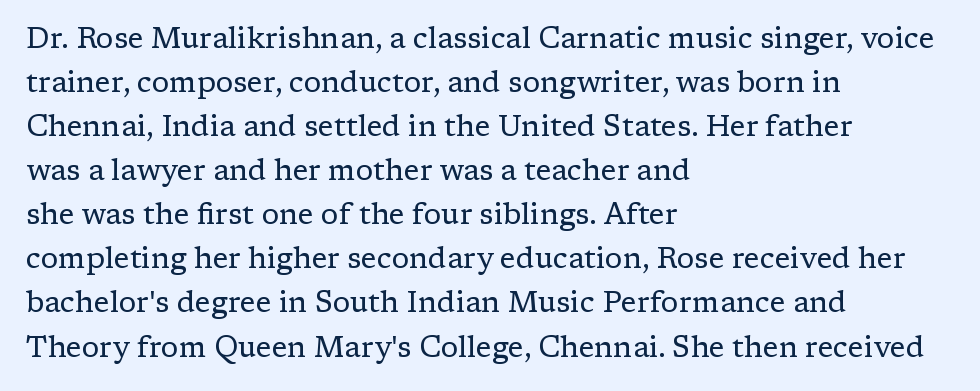
{"serif": "yes", "italic": "no", "bold": "no", "weight": "regular", "width": "normal", "stroke_contrast": "low", "x_height": "medium", "monospaced": "no", "underline": "no", "align": "left", "line_spacing": "normal", "line_spacing_ratio": 1.52, "letter_spacing": "normal", "letter_spacing_em": 0.0, "glyph_px": 29}
